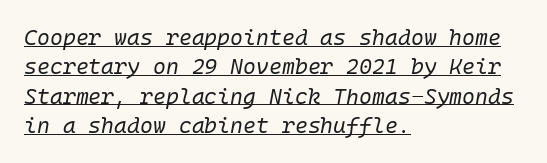
Q: Is the text bold? A: No.
Q: Is the text italic (slanted)? A: Yes, it leans right by about 10 degrees.
Q: Is the text underlined? A: Yes.
Q: How is the paragraph aligned? A: Left-aligned.
Q: Is the spacing between letters normal or unusually wide? A: Normal.
Q: Is the spacing between lines tight, normal or loose? A: Normal.
